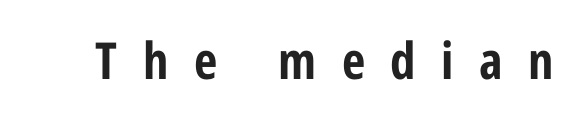
The typeface chosen for these lines omits serifs. Words float on clear page, feet unadorned. This is the regular roman posture of the typeface. Proportional: the letters do not fall into vertical columns.
